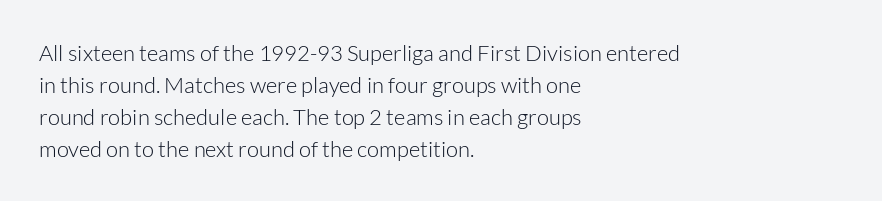
This sample uses an upright cut, with every glyph sitting square on the baseline. Check the space under the baseline: it is left empty. These lines are set flush left with a ragged right edge. Weight: not bold — regular or lighter.
